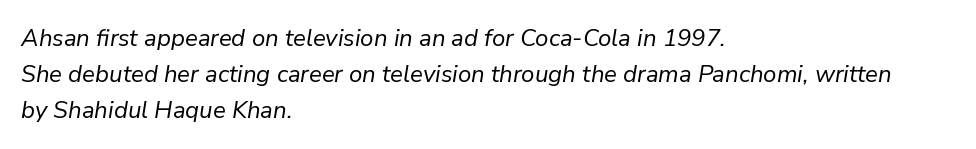
Q: Is the text bold? A: No.
Q: Is the text italic (slanted)? A: Yes, it leans right by about 9 degrees.
Q: Is the text underlined? A: No.
Q: How is the paragraph aligned? A: Left-aligned.
Q: Is the spacing between letters normal or unusually wide? A: Normal.
Q: Is the spacing between lines tight, normal or loose? A: Normal.
